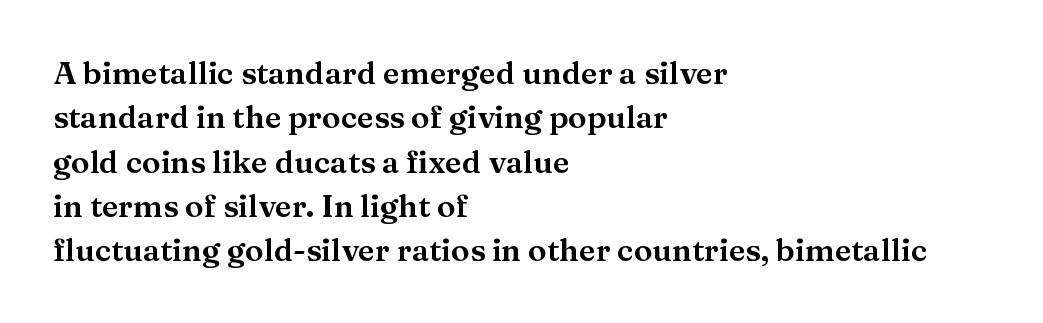
{"serif": "yes", "italic": "no", "width": "wide", "stroke_contrast": "medium", "x_height": "medium", "monospaced": "no", "underline": "no", "align": "left", "line_spacing": "normal", "line_spacing_ratio": 1.43, "letter_spacing": "normal", "letter_spacing_em": 0.0, "glyph_px": 31}
